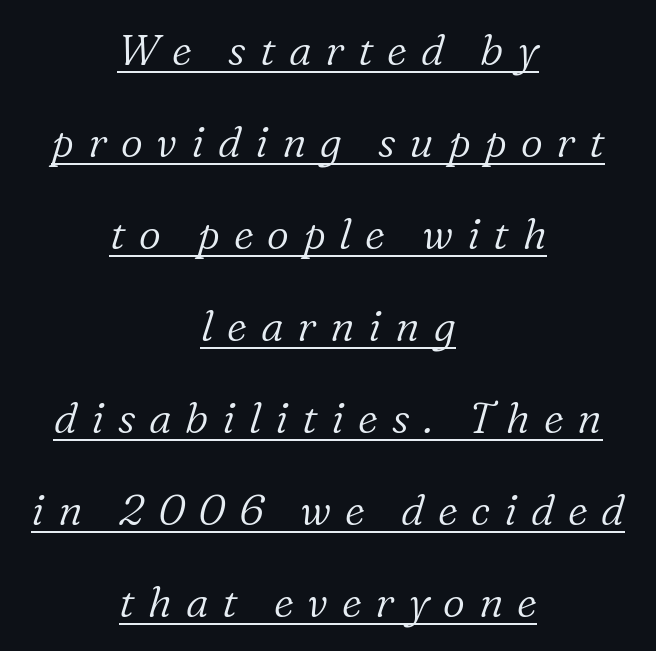
The image shows 43 px light serif type, italic (leaning right); set centered, loose line spacing (2.14x), unusually wide letter spacing (+0.32 em), underlined; low stroke contrast and a medium x-height.
